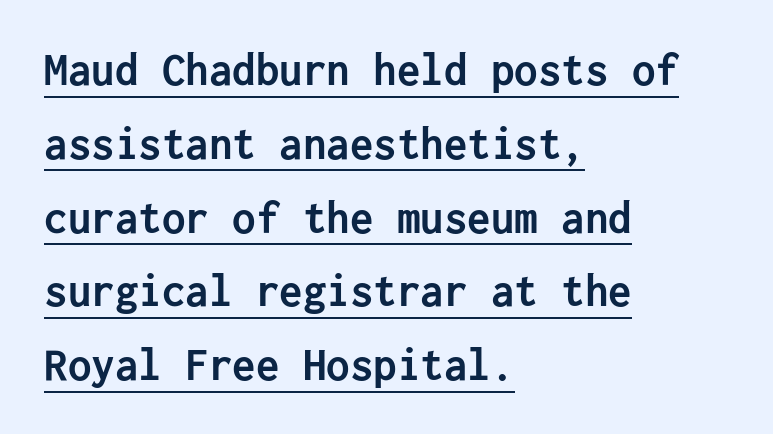
The sample has been set heavy, in full bold. The text block is weighted toward the left margin, trailing off unevenly rightward. Short note: letters normally spaced. The lettering stays uniformly vertical, giving the passage a roman look. This rendering employs a face without finishing strokes, i.e., a sans-serif.
